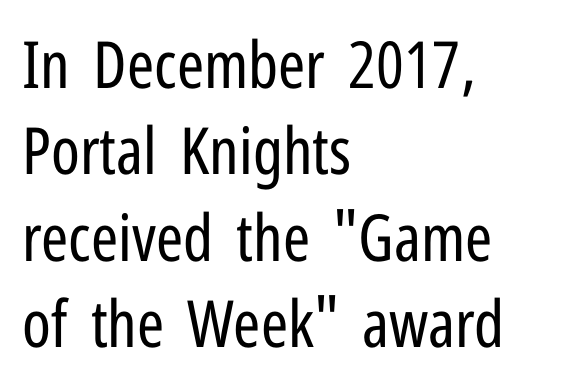
The image shows 65 px regular-weight, condensed sans-serif type, upright; set left-aligned, normal line spacing (1.33x), normal letter spacing, not underlined; low stroke contrast and a medium x-height.
